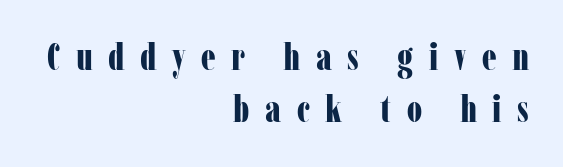
The image shows 37 px bold, condensed serif type, upright; set right-aligned, normal line spacing (1.41x), unusually wide letter spacing (+0.42 em), not underlined; low stroke contrast and a medium x-height.
